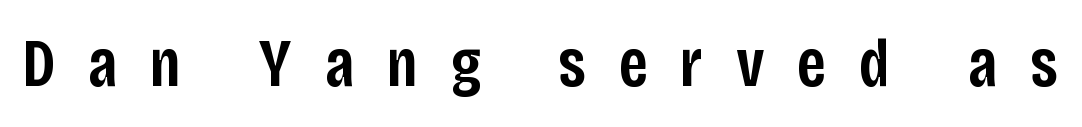
Q: Is the text bold? A: Semi-bold.
Q: Is the text italic (slanted)? A: No, it is upright.
Q: Is the typeface a serif or a sans-serif typeface? A: Sans-serif.
Q: Is the text underlined? A: No.
Q: Is the spacing between letters normal or unusually wide? A: Unusually wide.
Q: Width (condensed, normal, or wide)? A: Condensed.
Q: Stroke contrast? A: Low.
Q: x-height? A: Large.
Q: Monospaced? A: No.
